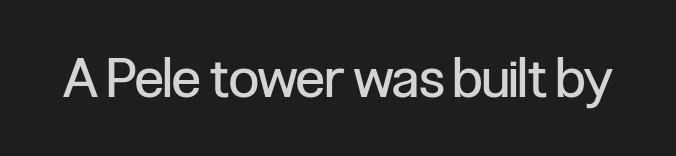
Q: Is the text bold? A: No.
Q: Is the text italic (slanted)? A: No, it is upright.
Q: Is the typeface a serif or a sans-serif typeface? A: Sans-serif.
Q: Is the text underlined? A: No.
Q: Is the spacing between letters normal or unusually wide? A: Normal.
Q: Width (condensed, normal, or wide)? A: Condensed.
Q: Stroke contrast? A: Low.
Q: x-height? A: Medium.
Q: Monospaced? A: No.
